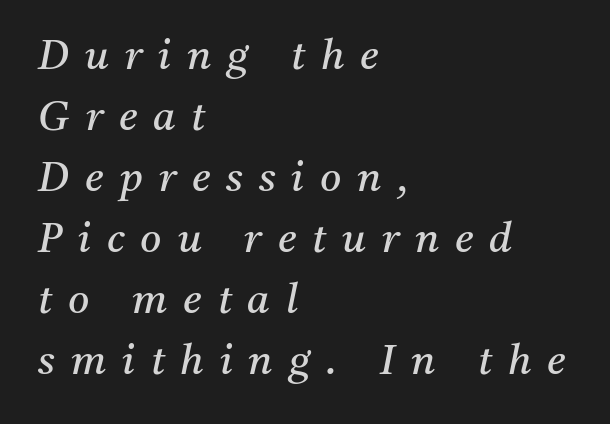
The image shows 41 px regular-weight serif type, italic (leaning right); set left-aligned, normal line spacing (1.49x), unusually wide letter spacing (+0.39 em), not underlined; medium stroke contrast and a medium x-height.
